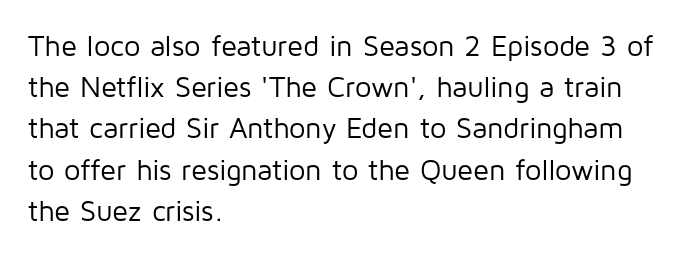
Q: Is the text bold? A: No.
Q: Is the text italic (slanted)? A: No, it is upright.
Q: Is the typeface a serif or a sans-serif typeface? A: Sans-serif.
Q: Is the text underlined? A: No.
Q: How is the paragraph aligned? A: Left-aligned.
Q: Is the spacing between letters normal or unusually wide? A: Normal.
Q: Is the spacing between lines tight, normal or loose? A: Normal.
Q: Width (condensed, normal, or wide)? A: Normal.
Q: Stroke contrast? A: Low.
Q: x-height? A: Medium.
Q: Monospaced? A: No.
